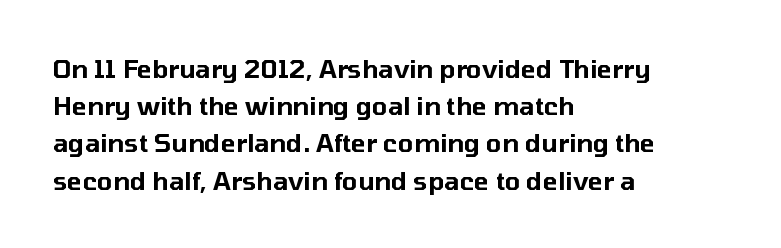
Designer's note — italics off, roman on. Compared with typical paragraphs, the rows here are spaced about the same. No word sits above an underline. Left-aligned paragraph, ragged on the right. This sample uses plain, unmodified letter spacing.
